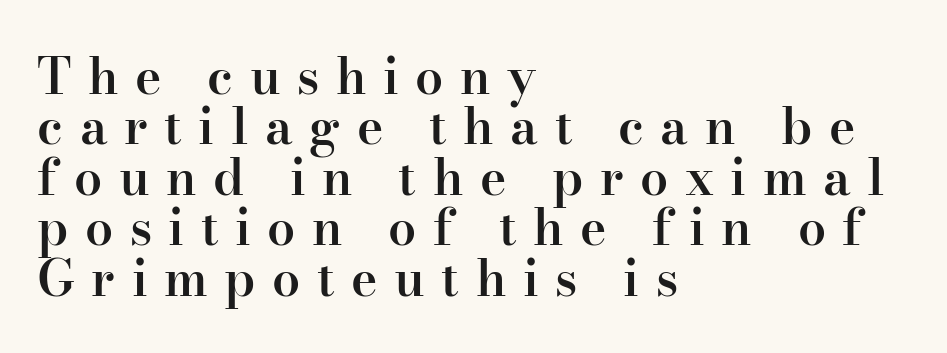
Do the characters align in a grid? No, the font is proportional. Typographically, this falls in the serif category. Leading is clearly below the norm, producing a dense column. Leftover space on each line is placed entirely after the last word. The face used here is rendered with a markedly widened letterfit.
